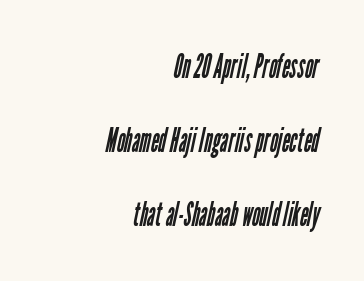
If you drew a ruler down the right edge, every line would touch it. A clean baseline with only descenders dipping below it. A light-to-regular cut is what we see here. A typesetter would call this leading open, well beyond the default.
